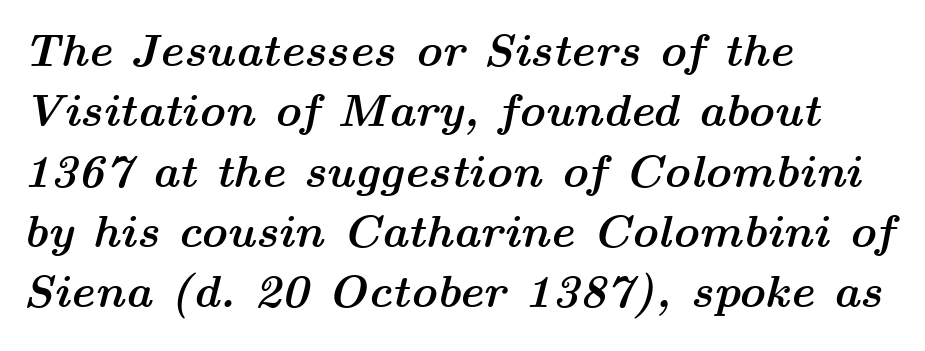
The image shows 46 px semibold, wide type, italic (leaning right); set left-aligned, normal line spacing (1.31x), normal letter spacing, not underlined; medium stroke contrast and a medium x-height.
